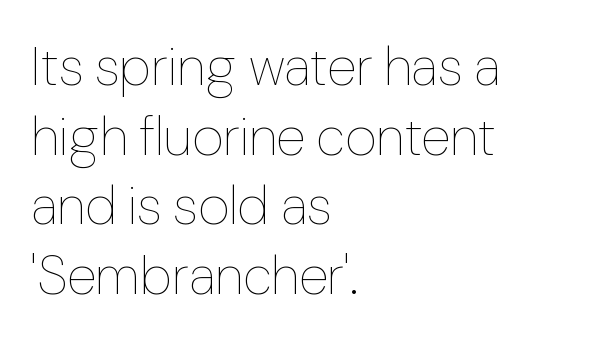
The image shows 54 px thin type, upright; set left-aligned, normal line spacing (1.29x), normal letter spacing, not underlined; low stroke contrast and a medium x-height.
